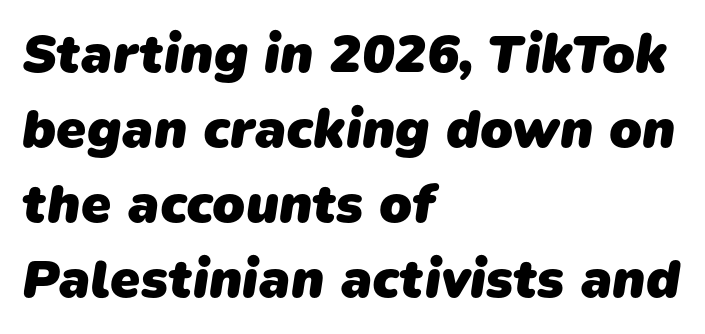
{"serif": "no", "bold": "yes", "weight": "heavy", "width": "normal", "stroke_contrast": "low", "x_height": "medium", "monospaced": "no", "underline": "no", "align": "left", "line_spacing": "normal", "line_spacing_ratio": 1.39, "letter_spacing": "normal", "letter_spacing_em": 0.0, "glyph_px": 54}
